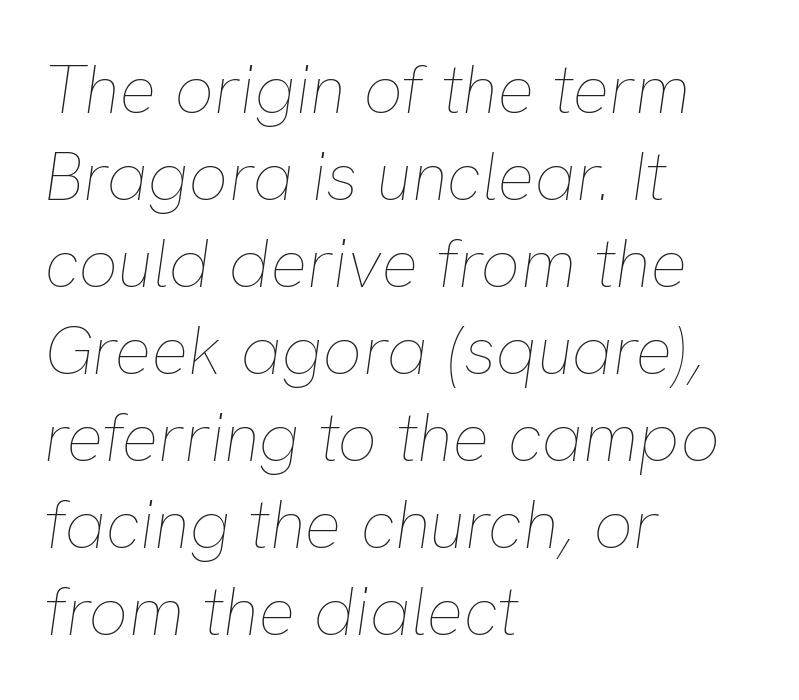
A typesetter would call this proportional, since set widths differ per character. Rows of type keep a routine distance in the vertical direction. These lines stack with their left ends in a neat column. You could call the tracking neutral — neither tight nor loose. The letters are slanted; this is an italic face. The font is comparable to plain body text, perhaps lighter.
